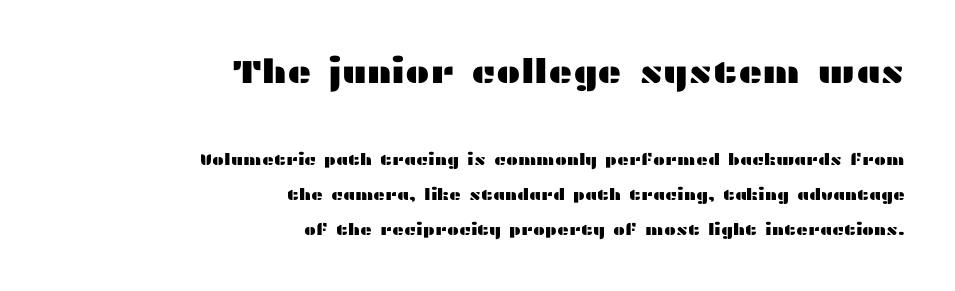
Successive baselines arrive slowly, with a big drop between each. The letters stand upright; this is a roman face. I'd call this a sans setting — the letters go barefoot. Right-aligned paragraph, ragged on the left.
